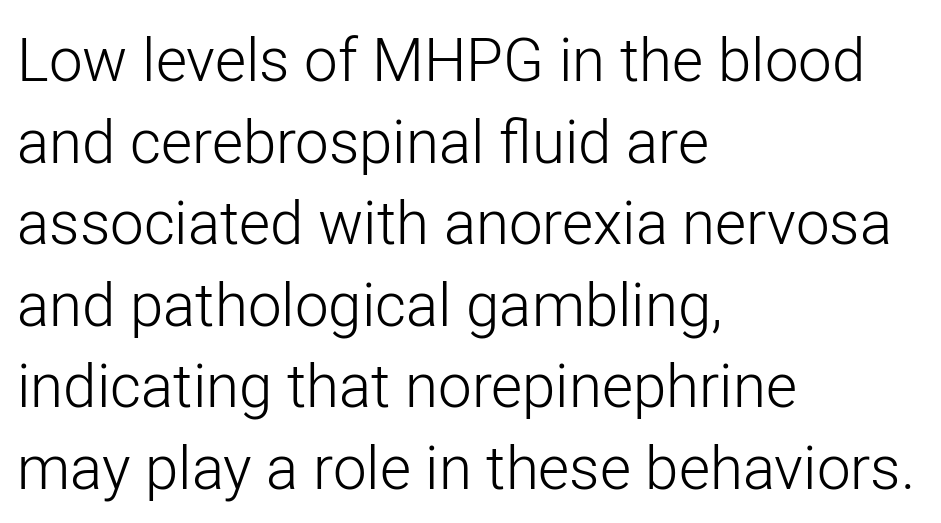
{"serif": "no", "italic": "no", "bold": "no", "weight": "light", "width": "normal", "stroke_contrast": "low", "x_height": "medium", "monospaced": "no", "underline": "no", "align": "left", "line_spacing": "normal", "line_spacing_ratio": 1.36, "letter_spacing": "normal", "letter_spacing_em": 0.0, "glyph_px": 60}
